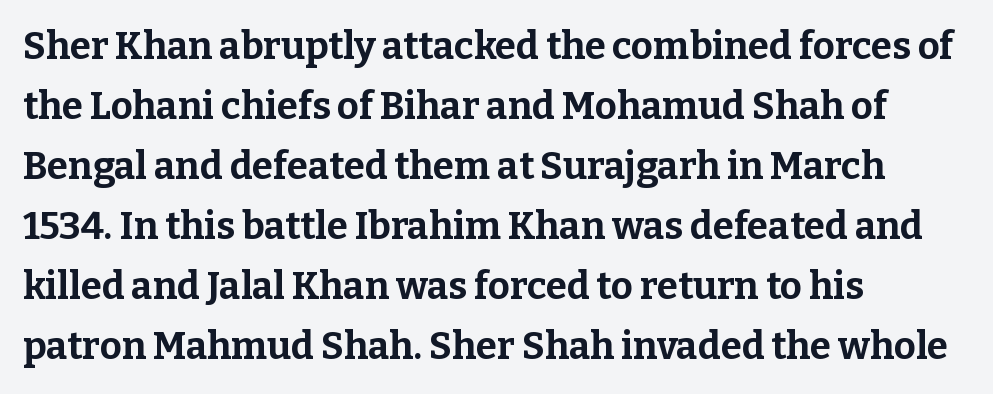
The image shows 38 px bold serif type, upright; set left-aligned, normal line spacing (1.58x), normal letter spacing, not underlined; low stroke contrast and a medium x-height.
